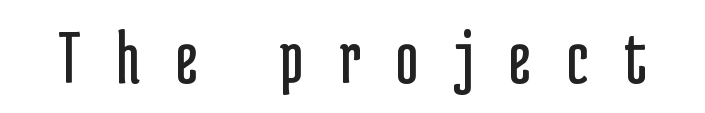
Q: Is the text bold? A: No.
Q: Is the text italic (slanted)? A: No, it is upright.
Q: Is the typeface a serif or a sans-serif typeface? A: Sans-serif.
Q: Is the text underlined? A: No.
Q: Is the spacing between letters normal or unusually wide? A: Unusually wide.
Q: Width (condensed, normal, or wide)? A: Condensed.
Q: Stroke contrast? A: Low.
Q: x-height? A: Medium.
Q: Monospaced? A: No.
